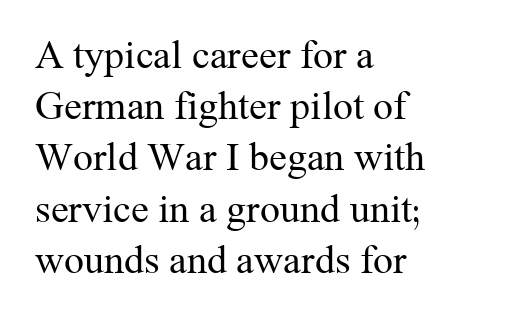
The passage shown is typed in a proportional face where columns would drift. The strokes carry an ordinary text weight at most. Short note: letters normally spaced. The typesetter chose a ragged-right arrangement here. The face used here is seriffed, in the tradition of book romans.
